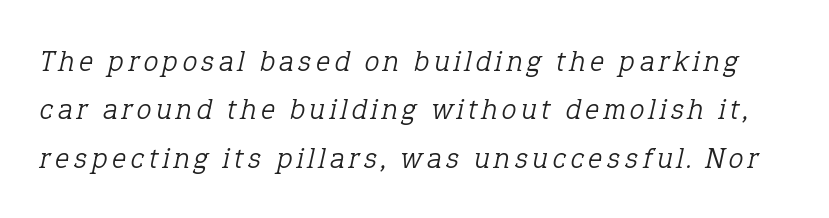
Q: Is the text bold? A: No.
Q: Is the text italic (slanted)? A: Yes, it leans right by about 12 degrees.
Q: Is the typeface a serif or a sans-serif typeface? A: Serif.
Q: Is the text underlined? A: No.
Q: Is the spacing between lines tight, normal or loose? A: Normal.
Q: Width (condensed, normal, or wide)? A: Normal.
Q: Stroke contrast? A: Low.
Q: x-height? A: Medium.
Q: Monospaced? A: No.
